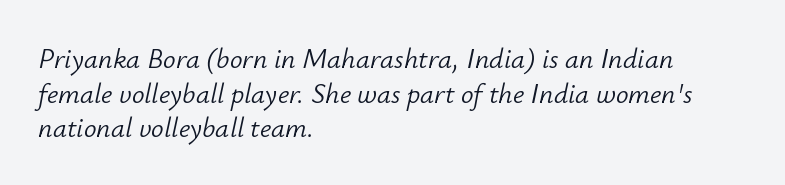
The image shows 28 px light type, italic (leaning right); set left-aligned, line spacing 1.24x, normal letter spacing, not underlined; low stroke contrast and a small x-height.
